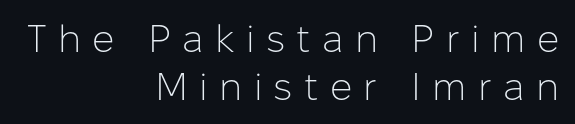
{"serif": "no", "italic": "no", "bold": "no", "weight": "light", "width": "normal", "stroke_contrast": "low", "x_height": "medium", "monospaced": "no", "underline": "no", "align": "right", "line_spacing_ratio": 1.23, "letter_spacing": "wide", "letter_spacing_em": 0.29, "glyph_px": 39}
